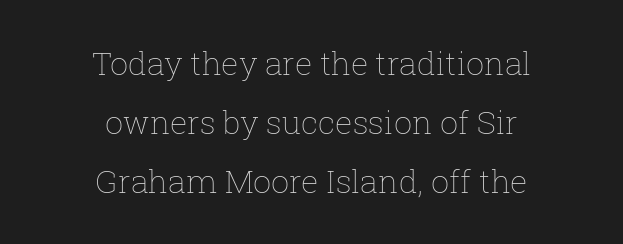
{"italic": "no", "bold": "no", "weight": "thin", "width": "normal", "stroke_contrast": "low", "x_height": "medium", "monospaced": "no", "underline": "no", "align": "center", "line_spacing_ratio": 1.85, "letter_spacing": "normal", "letter_spacing_em": 0.0, "glyph_px": 32}
